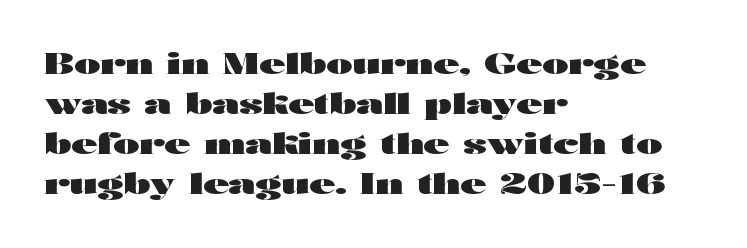
The image shows 28 px heavy, wide type, upright; set left-aligned, normal line spacing (1.43x), normal letter spacing, not underlined; high stroke contrast and a medium x-height.
